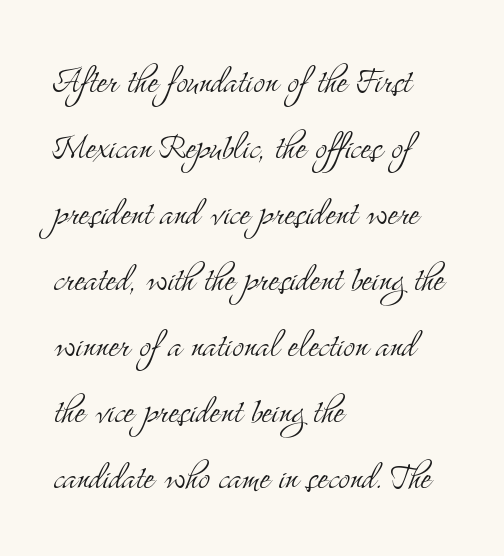
{"serif": "yes", "bold": "no", "weight": "light", "width": "condensed", "stroke_contrast": "medium", "x_height": "small", "monospaced": "no", "underline": "no", "align": "left", "line_spacing": "normal", "line_spacing_ratio": 1.5, "letter_spacing": "normal", "letter_spacing_em": 0.0, "glyph_px": 44}
